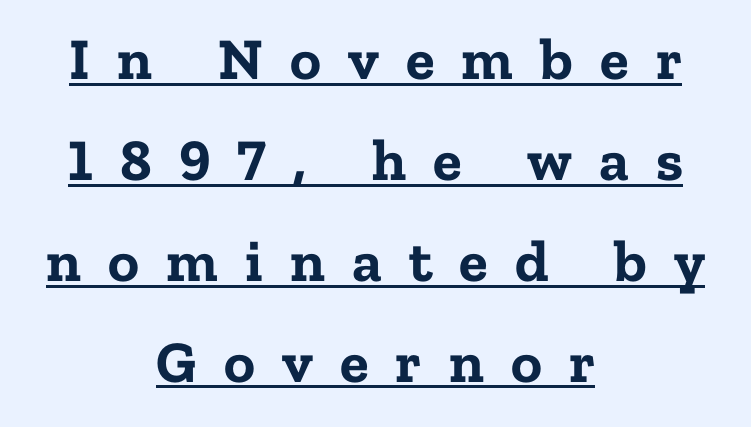
Q: Is the text bold? A: Yes.
Q: Is the text italic (slanted)? A: No, it is upright.
Q: Is the typeface a serif or a sans-serif typeface? A: Serif.
Q: Is the text underlined? A: Yes.
Q: How is the paragraph aligned? A: Centered.
Q: Is the spacing between letters normal or unusually wide? A: Unusually wide.
Q: Width (condensed, normal, or wide)? A: Normal.
Q: Stroke contrast? A: Low.
Q: x-height? A: Medium.
Q: Monospaced? A: No.
